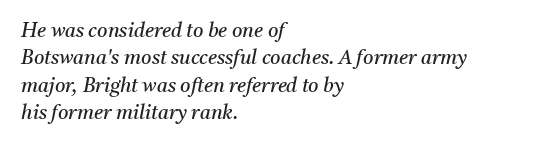
The image shows 20 px text type, italic (leaning right); set left-aligned, normal line spacing (1.37x), normal letter spacing, not underlined.
